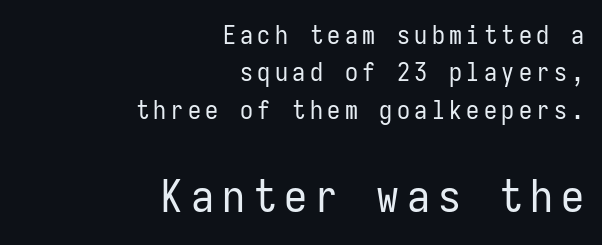
Q: Is the text bold? A: No.
Q: Is the text italic (slanted)? A: No, it is upright.
Q: Is the typeface a serif or a sans-serif typeface? A: Sans-serif.
Q: Is the text underlined? A: No.
Q: How is the paragraph aligned? A: Right-aligned.
Q: Is the spacing between lines tight, normal or loose? A: Normal.
Q: Which block of text is set in a larger size, the first (top) or the second (bottom)? A: The second (bottom) one.
Q: Width (condensed, normal, or wide)? A: Condensed.
Q: Stroke contrast? A: Low.
Q: x-height? A: Medium.
Q: Monospaced? A: Yes.
